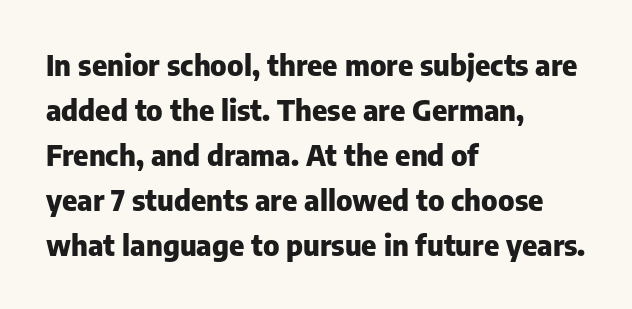
The image shows 29 px heavy sans-serif type, upright; set left-aligned, normal line spacing (1.55x), normal letter spacing, not underlined; low stroke contrast and a medium x-height.
